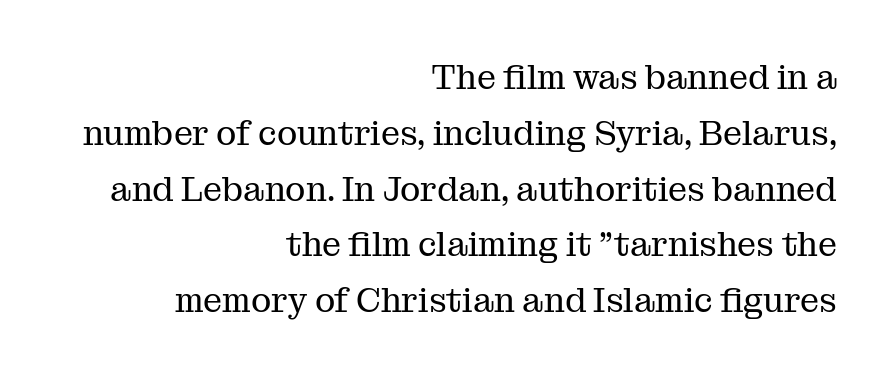
{"serif": "yes", "italic": "no", "bold": "no", "weight": "regular", "width": "normal", "stroke_contrast": "medium", "x_height": "medium", "monospaced": "no", "underline": "no", "align": "right", "line_spacing": "normal", "line_spacing_ratio": 1.64, "letter_spacing": "normal", "letter_spacing_em": 0.0, "glyph_px": 34}
